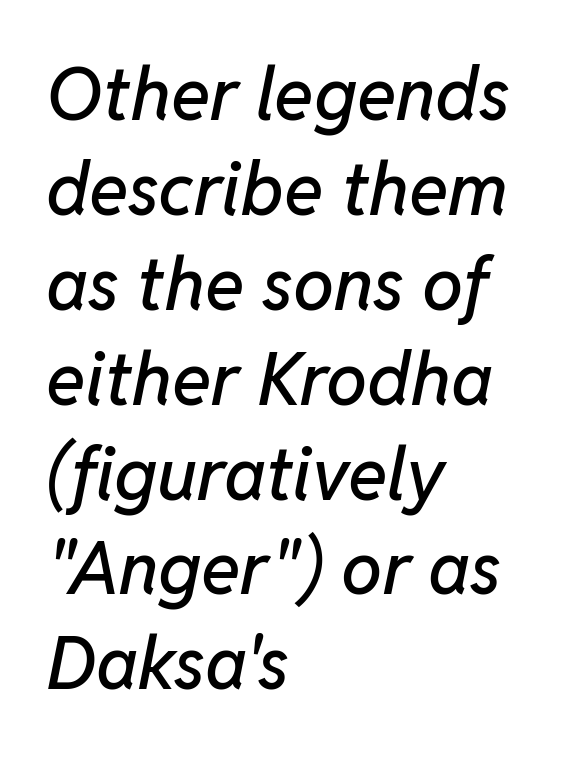
Q: Is the text italic (slanted)? A: Yes, it leans right by about 11 degrees.
Q: Is the text underlined? A: No.
Q: How is the paragraph aligned? A: Left-aligned.
Q: Is the spacing between letters normal or unusually wide? A: Normal.
Q: Is the spacing between lines tight, normal or loose? A: Normal.
Q: Width (condensed, normal, or wide)? A: Normal.
Q: Stroke contrast? A: Low.
Q: x-height? A: Medium.
Q: Monospaced? A: No.
